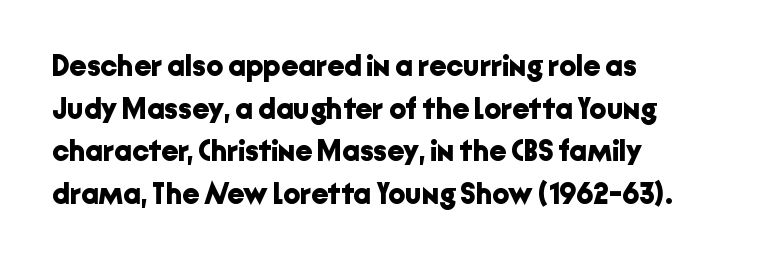
The image shows 30 px bold sans-serif type, upright; set left-aligned, normal line spacing (1.42x), normal letter spacing, not underlined; low stroke contrast and a medium x-height.
